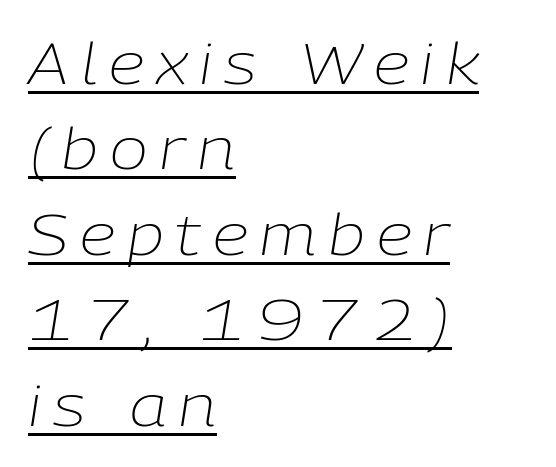
The image shows 57 px light type, italic (leaning right); set left-aligned, normal line spacing (1.5x), unusually wide letter spacing (+0.21 em), underlined; low stroke contrast and a medium x-height.
